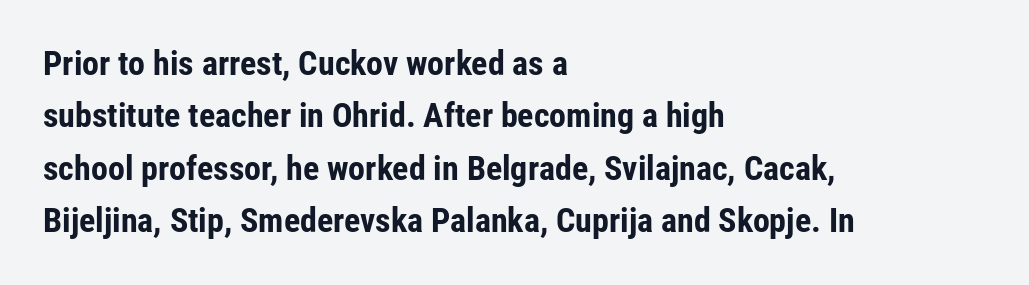
Q: Is the text bold? A: Yes.
Q: Is the text italic (slanted)? A: No, it is upright.
Q: Is the typeface a serif or a sans-serif typeface? A: Sans-serif.
Q: Is the text underlined? A: No.
Q: How is the paragraph aligned? A: Left-aligned.
Q: Is the spacing between letters normal or unusually wide? A: Normal.
Q: Is the spacing between lines tight, normal or loose? A: Normal.
Q: Width (condensed, normal, or wide)? A: Condensed.
Q: Stroke contrast? A: Low.
Q: x-height? A: Medium.
Q: Monospaced? A: No.
